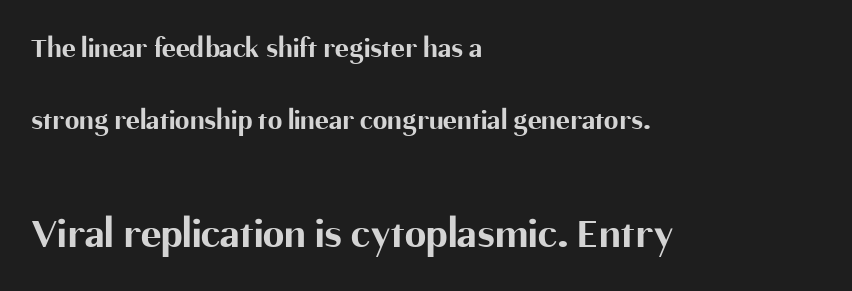
{"serif": "no", "italic": "no", "bold": "yes", "weight": "bold", "width": "normal", "stroke_contrast": "medium", "x_height": "medium", "monospaced": "no", "underline": "no", "align": "left", "line_spacing": "loose", "line_spacing_ratio": 2.48, "letter_spacing": "normal", "letter_spacing_em": 0.0, "larger_block": "second", "size_ratio": 1.48, "glyph_px": 43}
